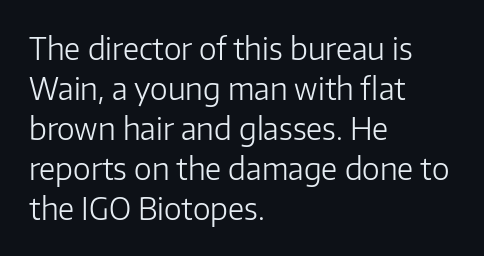
Descenders hang freely into open space. Is there any slant? The stems are plumb. A student would call this left alignment; a typographer would say flush left, rag right. The passage shown is typed in a proportional face where columns would drift. The designer left line spacing at the default.
